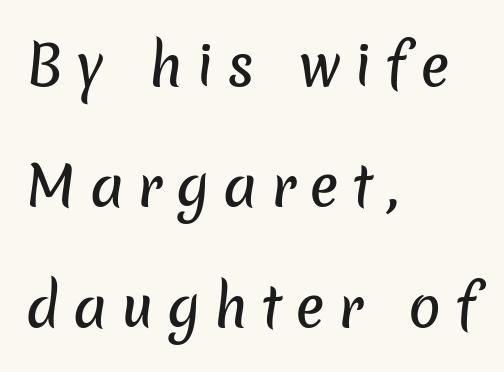
{"serif": "no", "width": "normal", "stroke_contrast": "low", "x_height": "medium", "monospaced": "no", "underline": "no", "align": "left", "line_spacing": "loose", "line_spacing_ratio": 2.23, "letter_spacing": "wide", "letter_spacing_em": 0.25, "glyph_px": 54}
